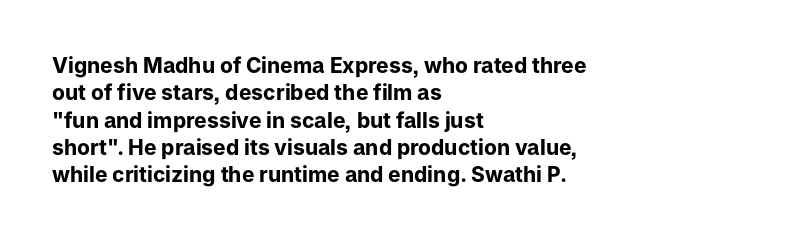
The image shows 21 px bold type, upright; set left-aligned, normal line spacing (1.3x), normal letter spacing, not underlined.
